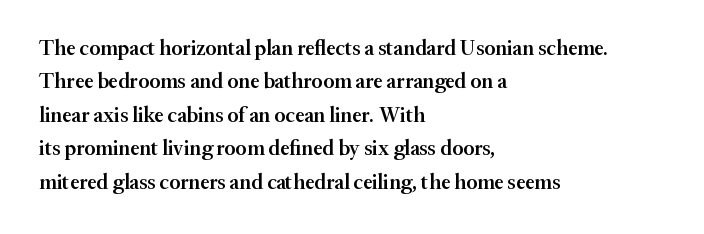
The image shows 21 px text type, upright; set left-aligned, normal line spacing (1.59x), normal letter spacing, not underlined.
